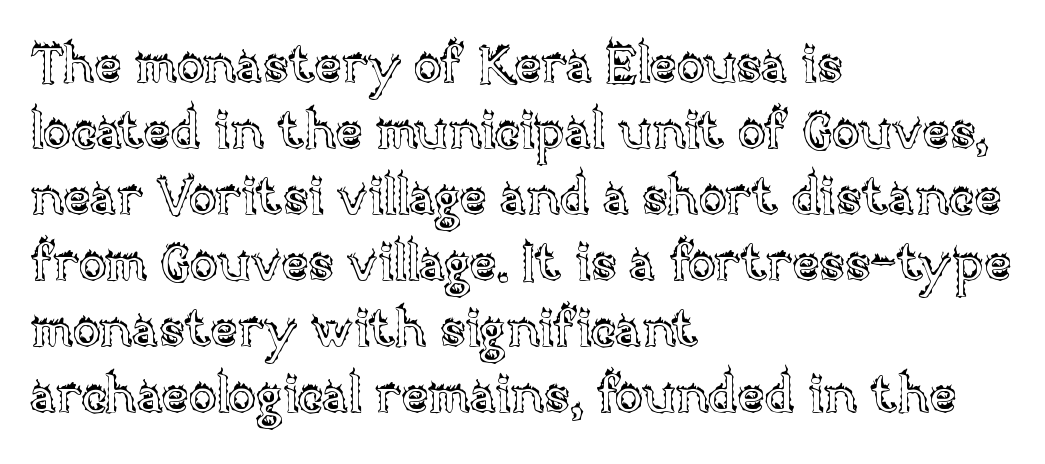
{"italic": "no", "width": "normal", "x_height": "large", "monospaced": "no", "underline": "no", "align": "left", "line_spacing": "normal", "line_spacing_ratio": 1.27, "letter_spacing": "normal", "letter_spacing_em": 0.0, "glyph_px": 52}
